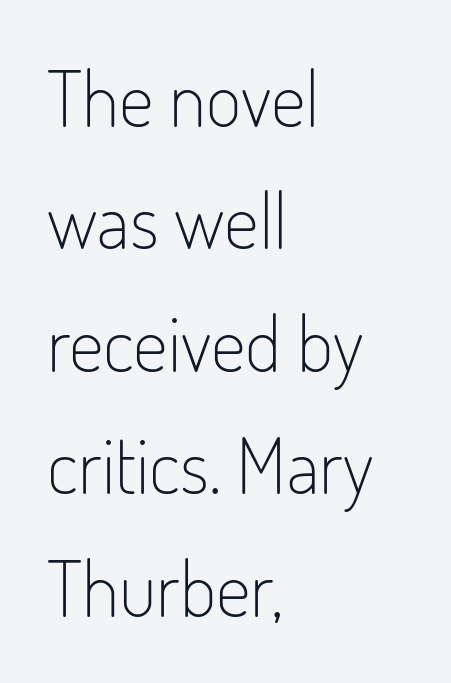
{"serif": "no", "italic": "no", "bold": "no", "weight": "light", "width": "condensed", "stroke_contrast": "low", "x_height": "small", "monospaced": "no", "underline": "no", "align": "left", "line_spacing": "normal", "line_spacing_ratio": 1.59, "letter_spacing": "normal", "letter_spacing_em": 0.0, "glyph_px": 77}
